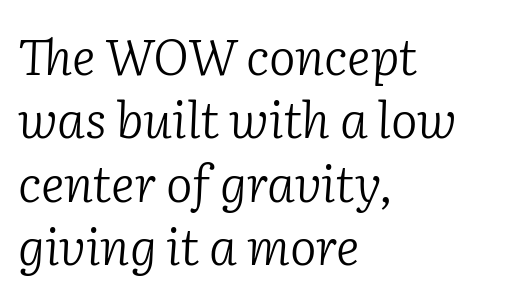
{"serif": "yes", "italic": "yes", "lean": "right", "slant_degrees": 2, "bold": "no", "weight": "light", "width": "normal", "stroke_contrast": "low", "x_height": "medium", "monospaced": "no", "underline": "no", "align": "left", "line_spacing": "normal", "line_spacing_ratio": 1.27, "letter_spacing": "normal", "letter_spacing_em": 0.0, "glyph_px": 50}
